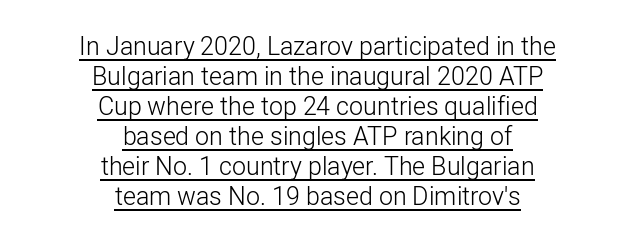
{"italic": "no", "bold": "no", "underline": "yes", "align": "center", "line_spacing_ratio": 1.2, "letter_spacing": "normal", "letter_spacing_em": 0.0, "glyph_px": 25}
